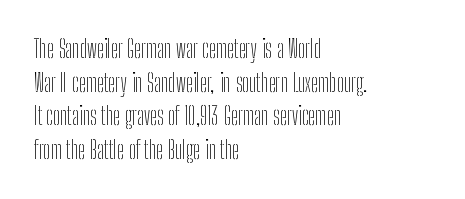
The image shows 24 px text type, upright; set left-aligned, normal line spacing (1.4x), normal letter spacing, not underlined.
